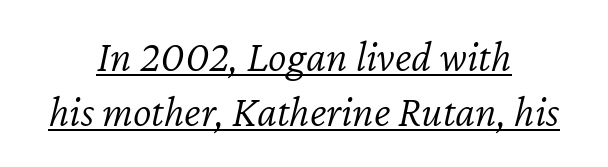
{"italic": "yes", "lean": "right", "slant_degrees": 12, "bold": "no", "weight": "light", "width": "normal", "stroke_contrast": "low", "x_height": "medium", "monospaced": "no", "underline": "yes", "align": "center", "line_spacing": "normal", "line_spacing_ratio": 1.25, "letter_spacing": "normal", "letter_spacing_em": 0.0, "glyph_px": 44}
